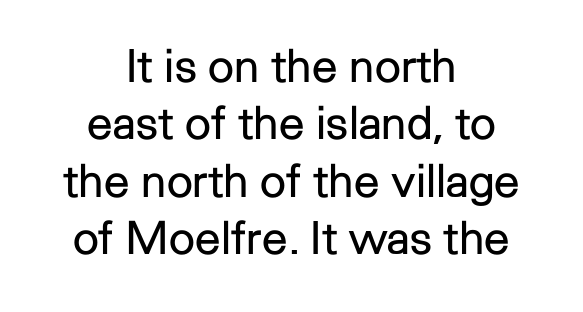
{"serif": "no", "italic": "no", "bold": "no", "weight": "regular", "width": "normal", "stroke_contrast": "low", "x_height": "medium", "monospaced": "no", "underline": "no", "align": "center", "line_spacing": "normal", "line_spacing_ratio": 1.25, "letter_spacing": "normal", "letter_spacing_em": 0.0, "glyph_px": 46}
